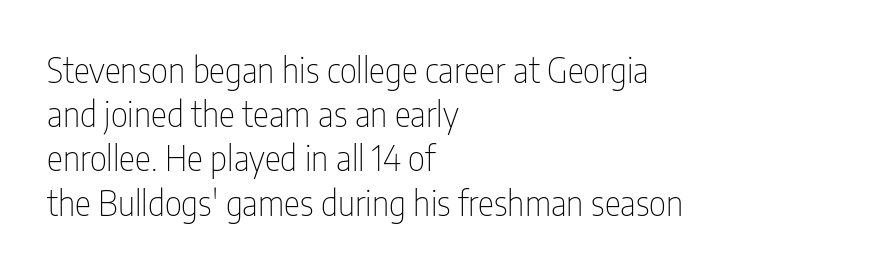
{"serif": "no", "italic": "no", "bold": "no", "weight": "thin", "width": "condensed", "stroke_contrast": "low", "x_height": "medium", "monospaced": "no", "underline": "no", "align": "left", "line_spacing": "normal", "line_spacing_ratio": 1.3, "letter_spacing": "normal", "letter_spacing_em": 0.0, "glyph_px": 34}
